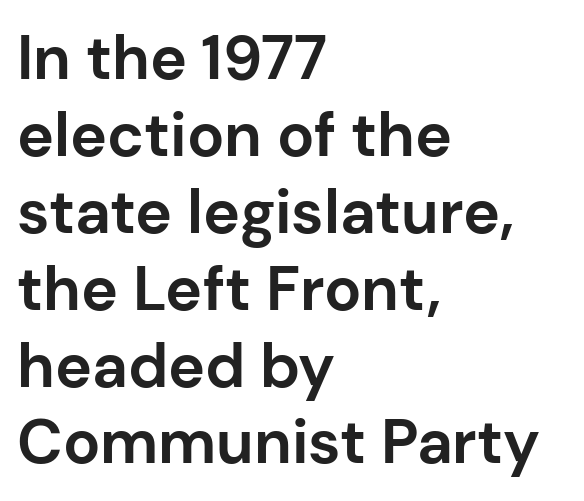
Lines of text with bare space underneath. Classification — sans serif. Nothing unusual about the tracking: characters are spaced as the font intends. Its strokes are broad and dark, the hallmark of bold type. The text block is weighted toward the left margin, trailing off unevenly rightward. This sample has the flowing, uneven cadence of proportional lettering.
